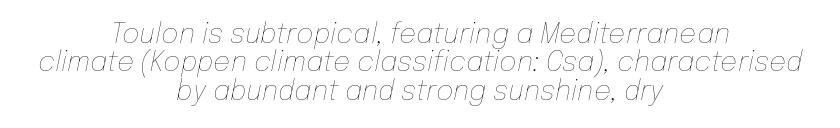
{"italic": "yes", "lean": "right", "slant_degrees": 12, "bold": "no", "underline": "no", "align": "center", "line_spacing": "tight", "line_spacing_ratio": 1.05, "letter_spacing": "normal", "letter_spacing_em": 0.0, "glyph_px": 27}
